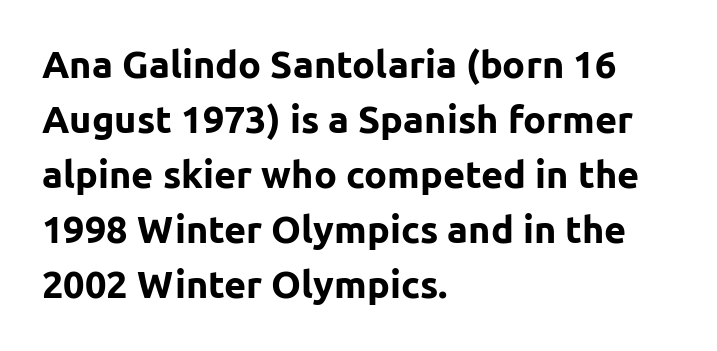
Q: Is the text bold? A: Yes.
Q: Is the text italic (slanted)? A: No, it is upright.
Q: Is the typeface a serif or a sans-serif typeface? A: Sans-serif.
Q: Is the text underlined? A: No.
Q: How is the paragraph aligned? A: Left-aligned.
Q: Is the spacing between letters normal or unusually wide? A: Normal.
Q: Is the spacing between lines tight, normal or loose? A: Normal.
Q: Width (condensed, normal, or wide)? A: Normal.
Q: Stroke contrast? A: Low.
Q: x-height? A: Medium.
Q: Monospaced? A: No.
